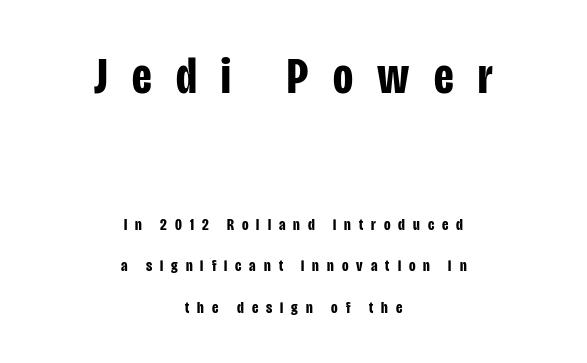
Typesetter's note: full bold, strokes at maximum text heaviness. Here the designer chose a conventional face with non-uniform glyph widths. Summary of vertical rhythm: relaxed, with wide interline spacing. Block one is the big one; block two sits smaller underneath. Reading down the block, each line starts at a different indent, mirrored at its end.
